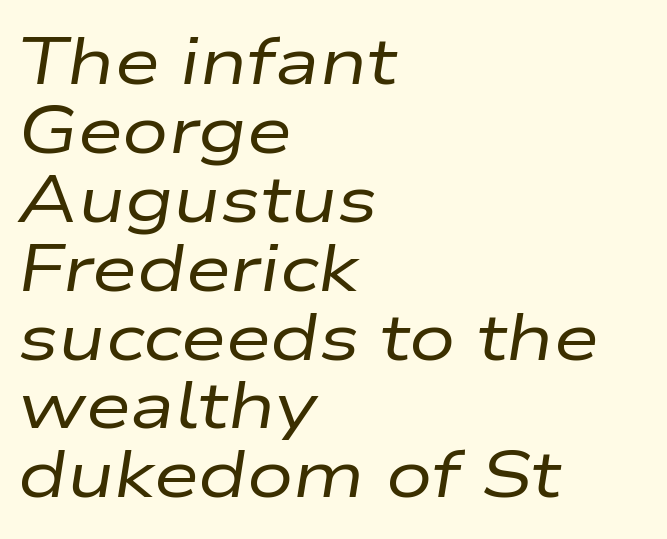
Q: Is the text bold? A: No.
Q: Is the text italic (slanted)? A: Yes, it leans right by about 9 degrees.
Q: Is the text underlined? A: No.
Q: How is the paragraph aligned? A: Left-aligned.
Q: Is the spacing between letters normal or unusually wide? A: Normal.
Q: Is the spacing between lines tight, normal or loose? A: Tight.
Q: Width (condensed, normal, or wide)? A: Wide.
Q: Stroke contrast? A: Low.
Q: x-height? A: Medium.
Q: Monospaced? A: No.
